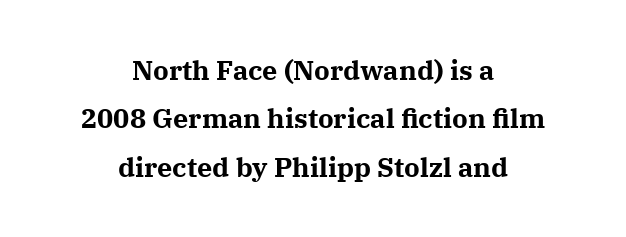
Q: Is the text bold? A: Yes.
Q: Is the text italic (slanted)? A: No, it is upright.
Q: Is the text underlined? A: No.
Q: How is the paragraph aligned? A: Centered.
Q: Is the spacing between letters normal or unusually wide? A: Normal.
